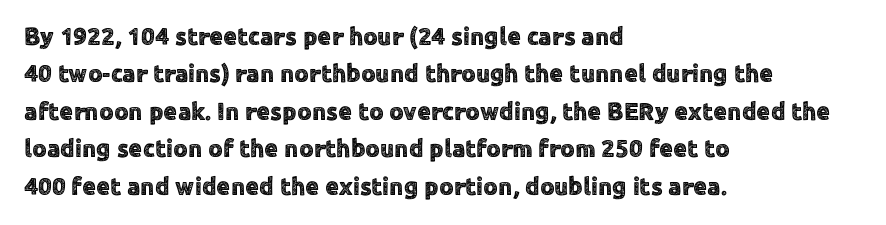
{"italic": "no", "underline": "no", "align": "left", "line_spacing": "normal", "line_spacing_ratio": 1.5, "letter_spacing": "normal", "letter_spacing_em": 0.0, "glyph_px": 25}
